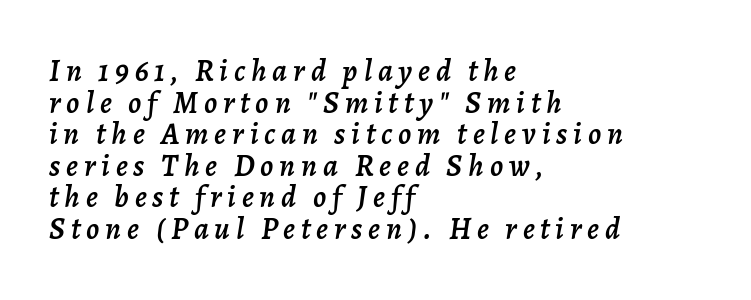
{"italic": "yes", "lean": "right", "slant_degrees": 7, "width": "normal", "stroke_contrast": "low", "x_height": "medium", "monospaced": "no", "underline": "no", "align": "left", "line_spacing": "tight", "line_spacing_ratio": 1.02, "glyph_px": 31}
